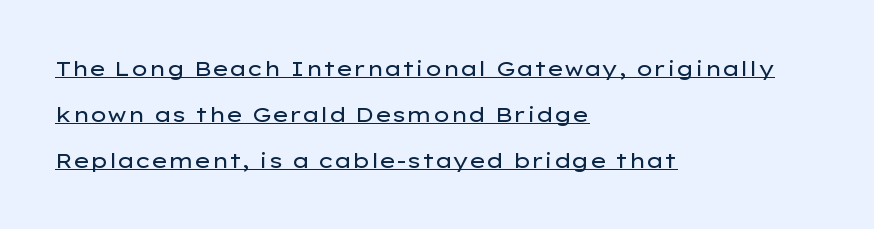
Q: Is the text bold? A: No.
Q: Is the text italic (slanted)? A: No, it is upright.
Q: Is the text underlined? A: Yes.
Q: How is the paragraph aligned? A: Left-aligned.
Q: Is the spacing between letters normal or unusually wide? A: Normal.
Q: Is the spacing between lines tight, normal or loose? A: Loose.
